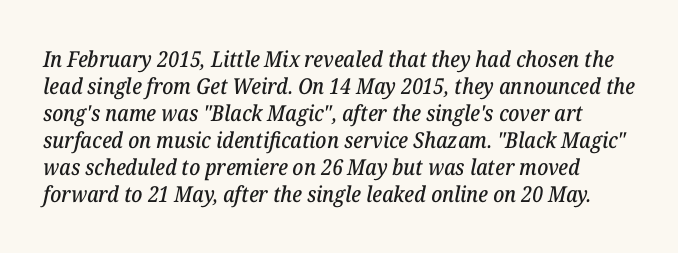
Beneath every word, the page is bare. If you drew a line through each stem, it would be angled. What stands out about the letter spacing? Nothing — it is the standard amount.
